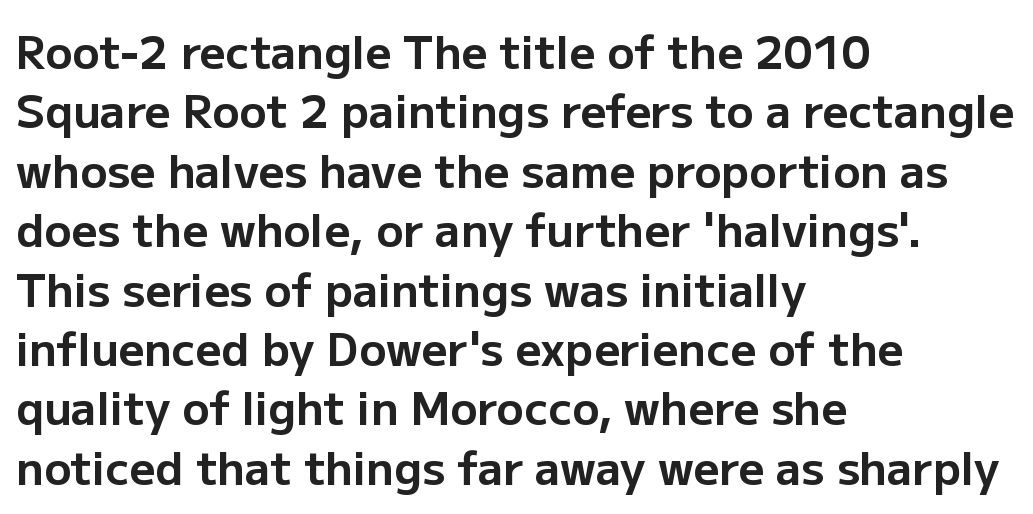
The image shows 45 px bold sans-serif type, upright; set left-aligned, normal line spacing (1.32x), normal letter spacing, not underlined; low stroke contrast and a medium x-height.
